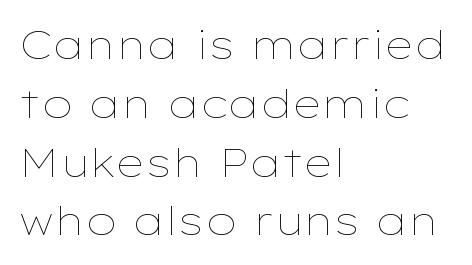
Q: Is the text bold? A: No.
Q: Is the text italic (slanted)? A: No, it is upright.
Q: Is the text underlined? A: No.
Q: How is the paragraph aligned? A: Left-aligned.
Q: Is the spacing between letters normal or unusually wide? A: Normal.
Q: Is the spacing between lines tight, normal or loose? A: Normal.
Q: Width (condensed, normal, or wide)? A: Wide.
Q: Stroke contrast? A: Low.
Q: x-height? A: Medium.
Q: Monospaced? A: No.
